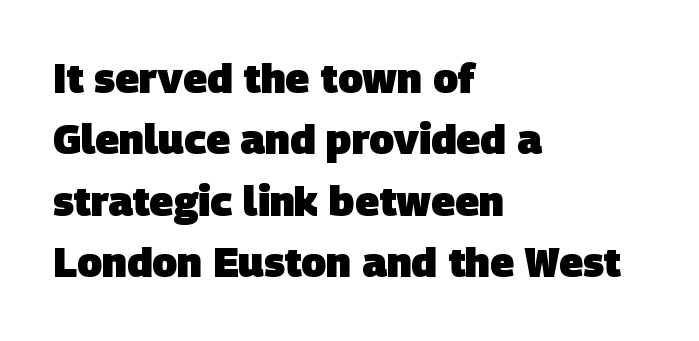
The image shows 41 px heavy sans-serif type; set left-aligned, normal line spacing (1.5x), normal letter spacing, not underlined; low stroke contrast and a large x-height.
